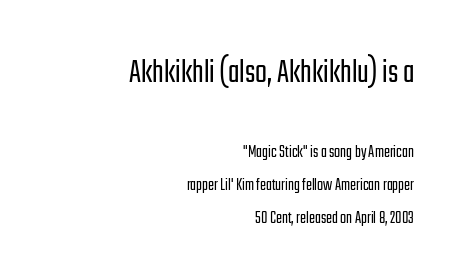
Default kerning and tracking; the words read as compact shapes. Bold? No — there's no thickening of the strokes. The area under the type is left untouched. Whoever set this made the first block the dominant, larger element.
